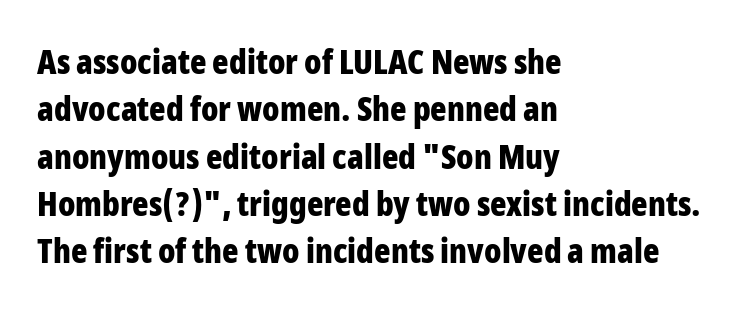
{"serif": "no", "italic": "no", "bold": "yes", "weight": "bold", "width": "condensed", "stroke_contrast": "low", "x_height": "medium", "monospaced": "no", "underline": "no", "align": "left", "line_spacing": "normal", "line_spacing_ratio": 1.39, "letter_spacing": "normal", "letter_spacing_em": 0.0, "glyph_px": 34}
